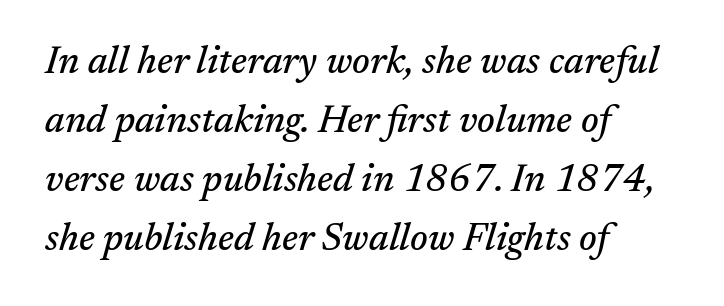
{"serif": "yes", "italic": "yes", "lean": "right", "slant_degrees": 17, "width": "normal", "stroke_contrast": "medium", "x_height": "medium", "monospaced": "no", "underline": "no", "align": "left", "line_spacing": "normal", "line_spacing_ratio": 1.55, "letter_spacing": "normal", "letter_spacing_em": 0.0, "glyph_px": 38}
